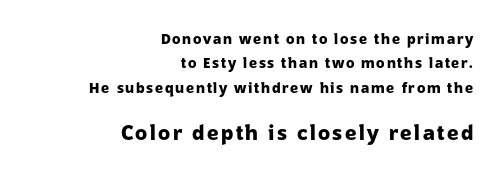
{"italic": "no", "bold": "yes", "underline": "no", "align": "right", "line_spacing_ratio": 1.75, "larger_block": "second", "size_ratio": 1.43, "glyph_px": 20}
